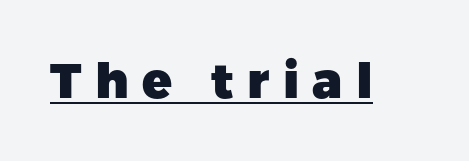
Q: Is the text bold? A: Yes.
Q: Is the text italic (slanted)? A: No, it is upright.
Q: Is the typeface a serif or a sans-serif typeface? A: Sans-serif.
Q: Is the text underlined? A: Yes.
Q: Is the spacing between letters normal or unusually wide? A: Unusually wide.
Q: Width (condensed, normal, or wide)? A: Normal.
Q: Stroke contrast? A: Low.
Q: x-height? A: Medium.
Q: Monospaced? A: No.
